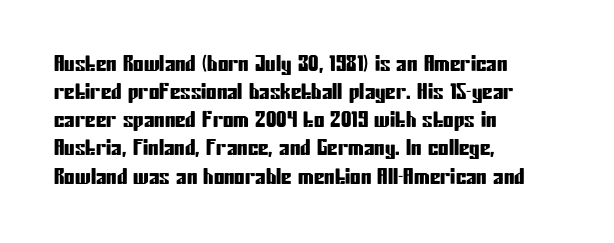
The image shows 21 px text type, upright; set left-aligned, normal line spacing (1.34x), normal letter spacing, not underlined.
